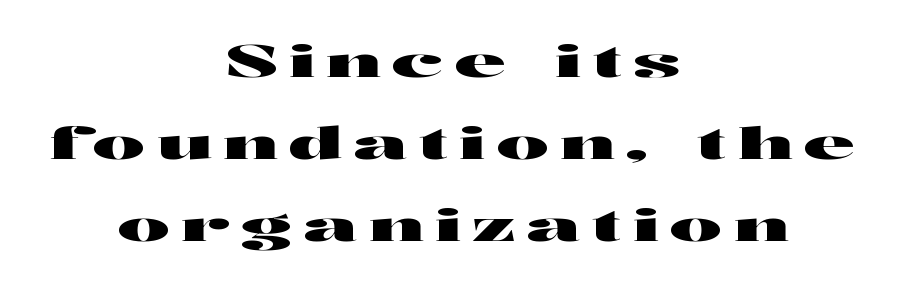
{"serif": "no", "italic": "no", "width": "wide", "stroke_contrast": "high", "x_height": "medium", "monospaced": "no", "underline": "no", "align": "center", "line_spacing_ratio": 1.86, "letter_spacing": "wide", "letter_spacing_em": 0.26, "glyph_px": 44}
